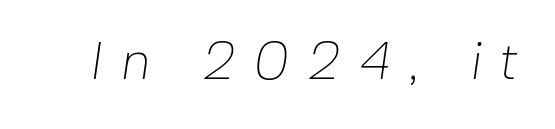
Bare-footed words on every line. Varying glyph widths throughout — classic text-font behaviour. No heavy texture on the line: the type isn't bold. Nope, no serifs anywhere on these letters. Substantial extra tracking has been applied to these lines.
